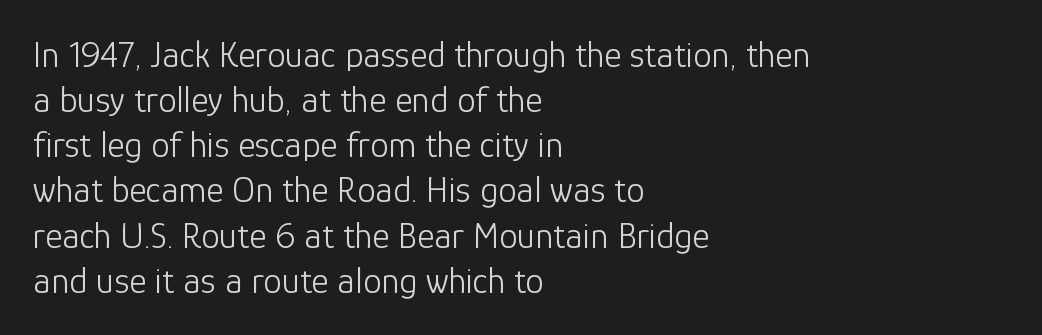
Q: Is the text bold? A: No.
Q: Is the text italic (slanted)? A: No, it is upright.
Q: Is the typeface a serif or a sans-serif typeface? A: Sans-serif.
Q: Is the text underlined? A: No.
Q: How is the paragraph aligned? A: Left-aligned.
Q: Is the spacing between letters normal or unusually wide? A: Normal.
Q: Width (condensed, normal, or wide)? A: Normal.
Q: Stroke contrast? A: Low.
Q: x-height? A: Medium.
Q: Monospaced? A: No.
